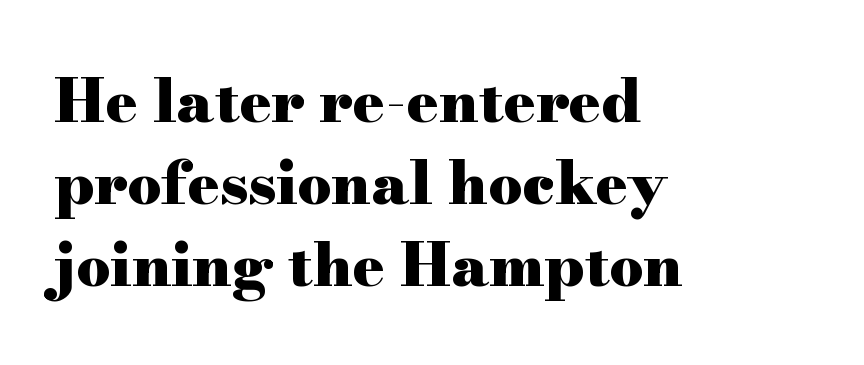
Q: Is the text bold? A: Yes.
Q: Is the text italic (slanted)? A: No, it is upright.
Q: Is the typeface a serif or a sans-serif typeface? A: Serif.
Q: Is the text underlined? A: No.
Q: How is the paragraph aligned? A: Left-aligned.
Q: Is the spacing between letters normal or unusually wide? A: Normal.
Q: Is the spacing between lines tight, normal or loose? A: Normal.
Q: Width (condensed, normal, or wide)? A: Wide.
Q: Stroke contrast? A: High.
Q: x-height? A: Small.
Q: Monospaced? A: No.
